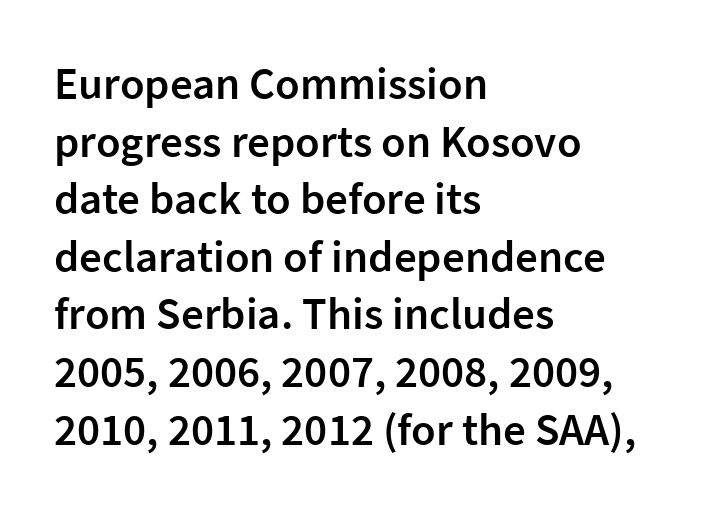
Summary of vertical rhythm: regular, with standard interline spacing. The zone under the glyphs is completely vacant. These lines are composed in type without serifs. Character widths vary here, with narrow letters taking less room than wide ones.
